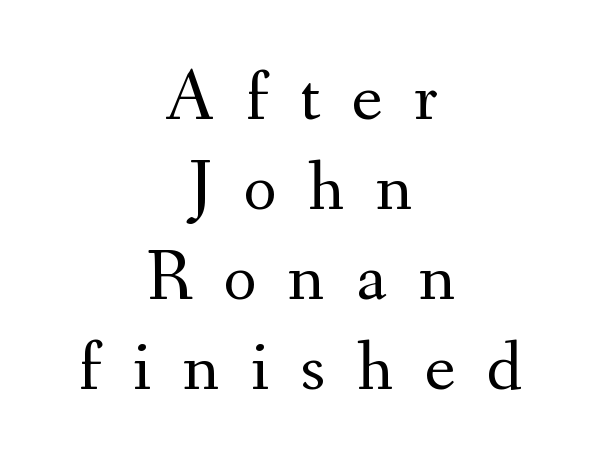
The image shows 72 px regular-weight serif type, upright; set centered, normal line spacing (1.25x), unusually wide letter spacing (+0.44 em), not underlined; medium stroke contrast and a small x-height.
